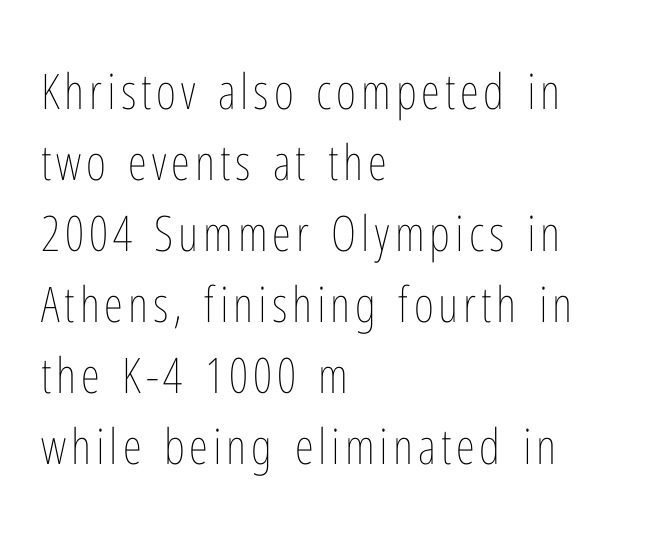
{"italic": "no", "bold": "no", "weight": "thin", "width": "condensed", "stroke_contrast": "low", "x_height": "medium", "monospaced": "no", "underline": "no", "align": "left", "line_spacing": "normal", "line_spacing_ratio": 1.45, "glyph_px": 49}
